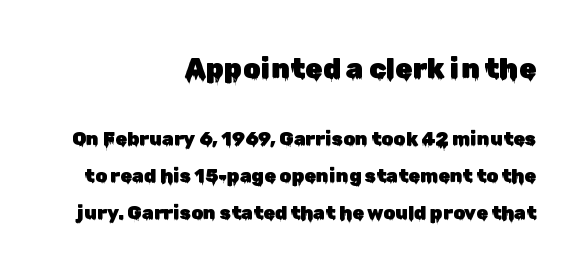
{"serif": "no", "italic": "no", "width": "normal", "stroke_contrast": "low", "x_height": "medium", "monospaced": "no", "underline": "no", "align": "right", "line_spacing": "loose", "line_spacing_ratio": 1.93, "letter_spacing": "normal", "letter_spacing_em": 0.0, "larger_block": "first", "size_ratio": 1.47, "glyph_px": 28}
